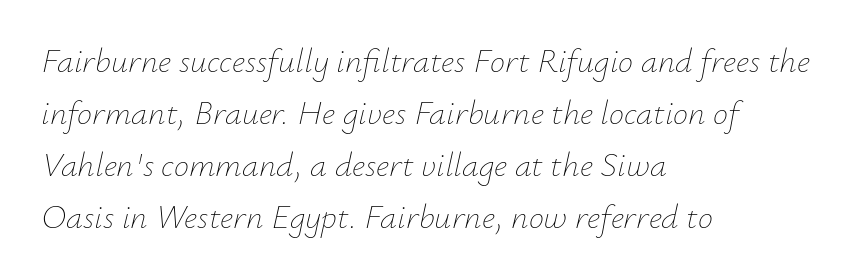
The whole block is typeset with a tilt. Bare-footed words on every line. Alignment: flush left. Glyph-to-glyph distance matches everyday printed text. Looks like regular typesetting: each glyph gets only the width it needs.
